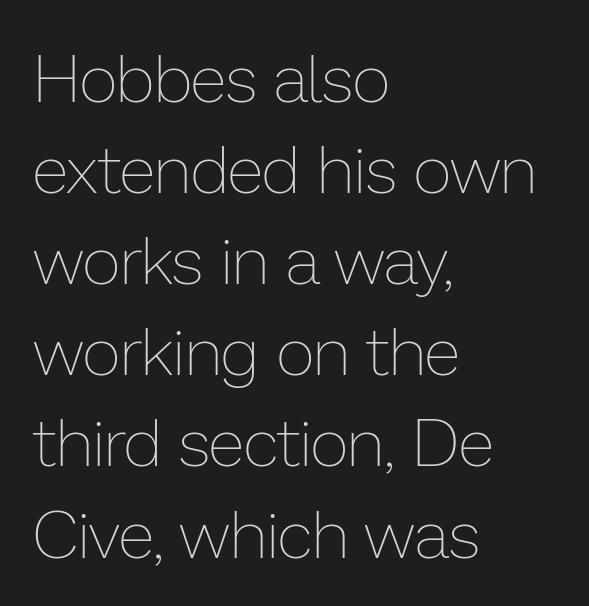
{"italic": "no", "bold": "no", "weight": "thin", "width": "normal", "stroke_contrast": "low", "x_height": "medium", "monospaced": "no", "underline": "no", "align": "left", "line_spacing": "normal", "line_spacing_ratio": 1.36, "letter_spacing": "normal", "letter_spacing_em": 0.0, "glyph_px": 67}
